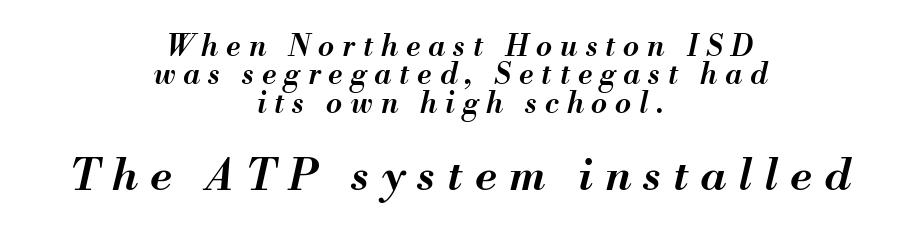
{"italic": "yes", "lean": "right", "slant_degrees": 13, "bold": "semi", "weight": "semibold", "width": "normal", "stroke_contrast": "medium", "x_height": "small", "monospaced": "no", "underline": "no", "align": "center", "line_spacing": "tight", "line_spacing_ratio": 0.98, "letter_spacing": "wide", "letter_spacing_em": 0.28, "larger_block": "second", "size_ratio": 1.52, "glyph_px": 44}
